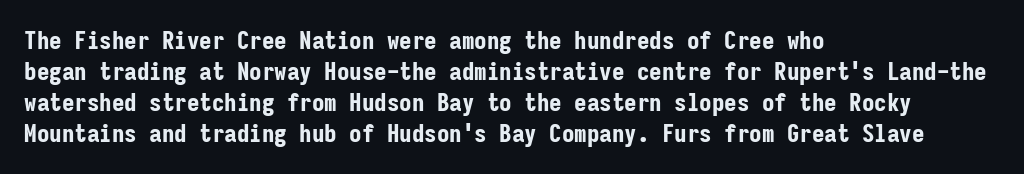
{"italic": "no", "bold": "yes", "underline": "no", "align": "left", "line_spacing_ratio": 1.24, "letter_spacing": "normal", "letter_spacing_em": 0.0, "glyph_px": 25}
